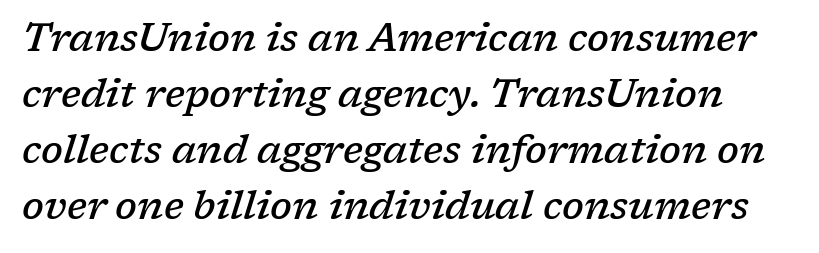
There is no visible air inserted between adjacent glyphs. Does the type have serifs? Yes, each stem ends in a small foot. The passage shown leans; its letterforms are oblique. Descenders are the only things crossing below the line. Evenly set lines give the paragraph a standard silhouette. In terms of weight, the rendering is demibold, just under bold.
